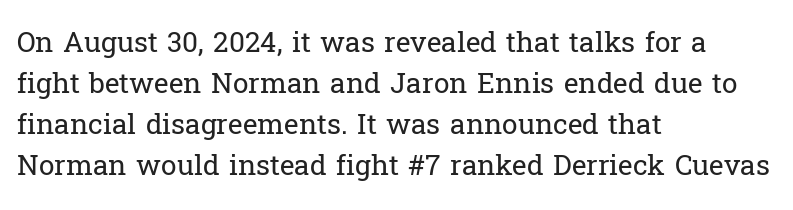
{"serif": "yes", "italic": "no", "bold": "no", "weight": "regular", "width": "normal", "stroke_contrast": "low", "x_height": "medium", "monospaced": "no", "underline": "no", "align": "left", "line_spacing": "normal", "line_spacing_ratio": 1.47, "letter_spacing": "normal", "letter_spacing_em": 0.0, "glyph_px": 28}
